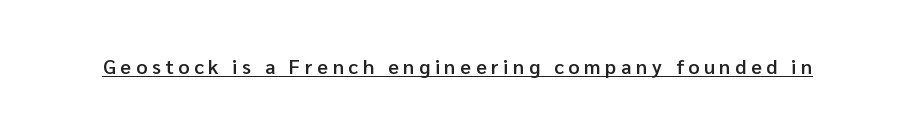
Q: Is the text bold? A: Semi-bold.
Q: Is the text italic (slanted)? A: No, it is upright.
Q: Is the text underlined? A: Yes.
Q: Is the spacing between letters normal or unusually wide? A: Unusually wide.
